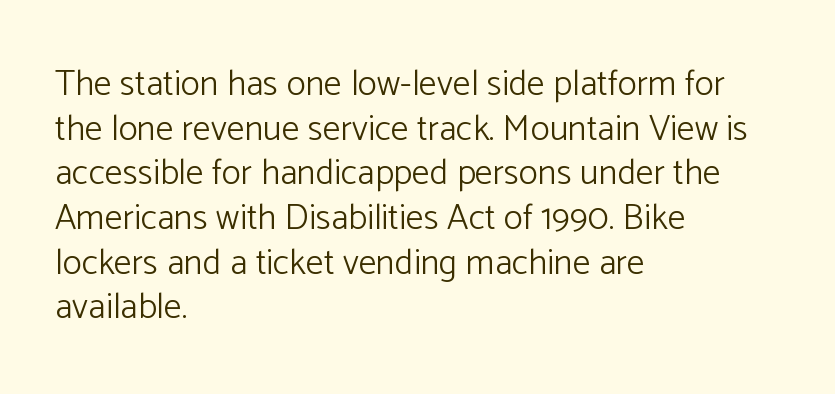
It's the straight-up-and-down kind of type. Type without underlining. Tracking value appears to be zero — textbook default spacing. The passage shown is not bold in any degree.
